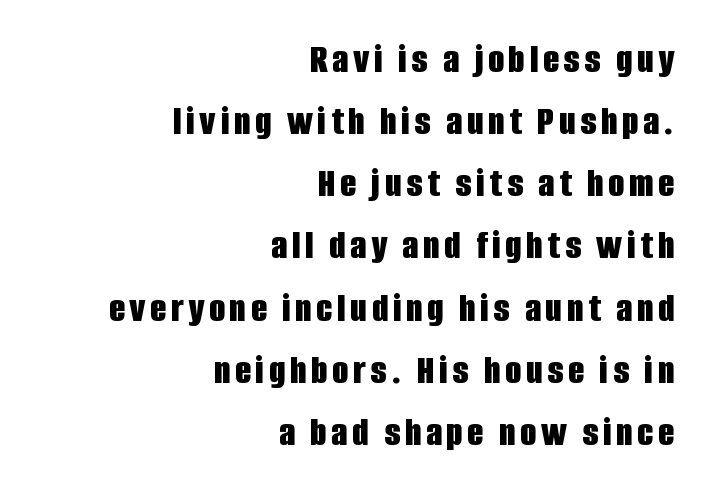
Set as a true bold cut, around the 700 mark. The designer left line spacing at the default. Typeset ragged left — the right edge is the straight one. Clear beneath every line of the passage. Does the lettering tilt? It doesn't — this is upright. Nothing sits at the stroke ends, so this counts as sans-serif.
